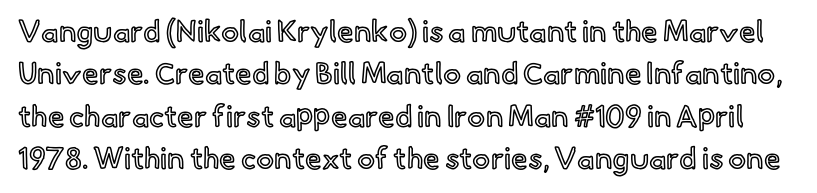
Q: Is the text italic (slanted)? A: No, it is upright.
Q: Is the text underlined? A: No.
Q: Is the spacing between letters normal or unusually wide? A: Normal.
Q: Is the spacing between lines tight, normal or loose? A: Normal.
Q: Width (condensed, normal, or wide)? A: Normal.
Q: x-height? A: Small.
Q: Monospaced? A: No.
